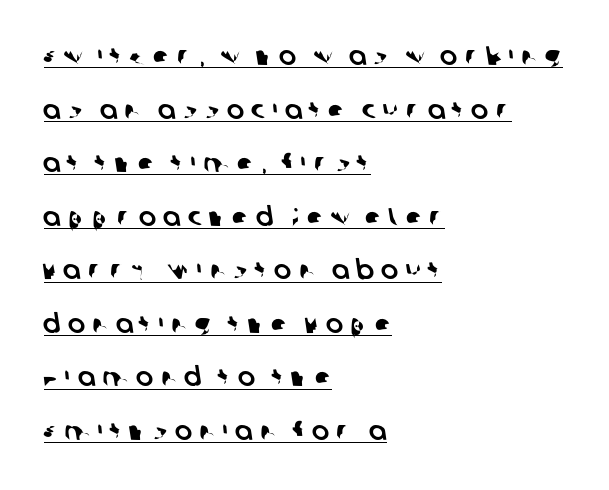
Q: Is the text underlined? A: Yes.
Q: How is the paragraph aligned? A: Left-aligned.
Q: Is the spacing between letters normal or unusually wide? A: Unusually wide.
Q: Is the spacing between lines tight, normal or loose? A: Loose.
